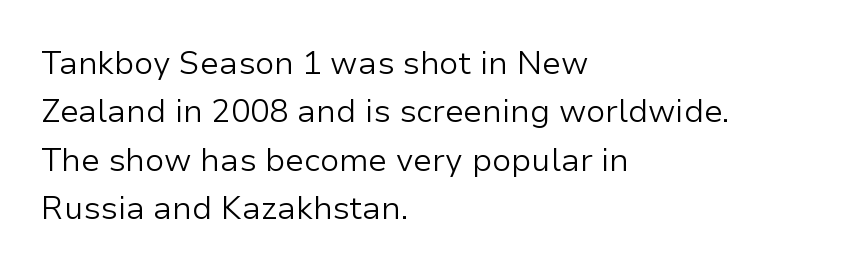
The image shows 32 px light sans-serif type, upright; set left-aligned, normal line spacing (1.51x), normal letter spacing, not underlined; low stroke contrast and a medium x-height.
